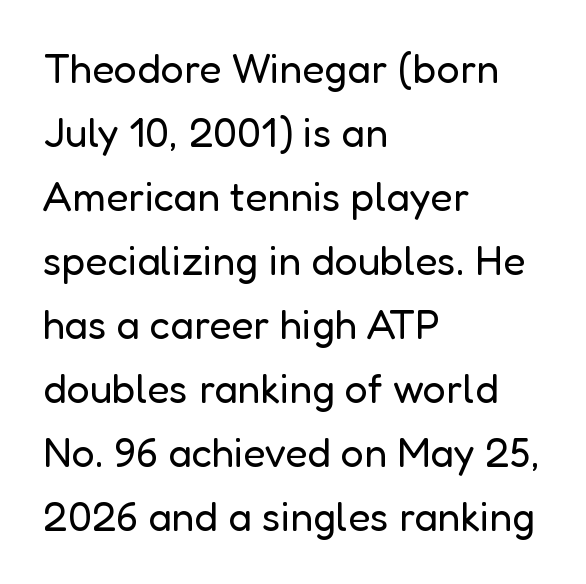
A typesetter would call this leading conventional body-copy spacing. Is the stroke heavy? The answer is a plain regular-or-lighter. Typographically, this falls in the sans-serif category. The passage shown is typed in a proportional face where columns would drift. Alignment: flush left.
